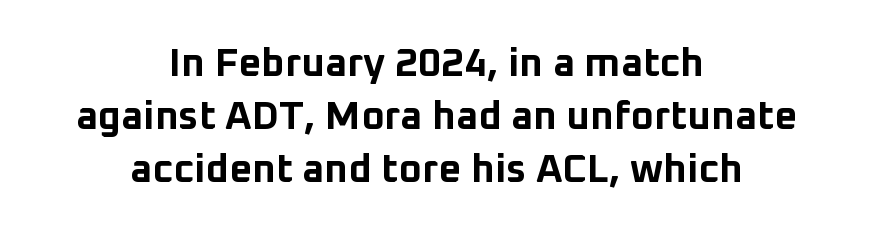
Here the designer chose a conventional face with non-uniform glyph widths. Notice how thick the strokes are: this is what a full bold looks like. Casual observation: everything's sitting right in the middle. The glyphs are unaccompanied by any horizontal stroke below them. The block of text has a typical density, with ordinary space between rows.
